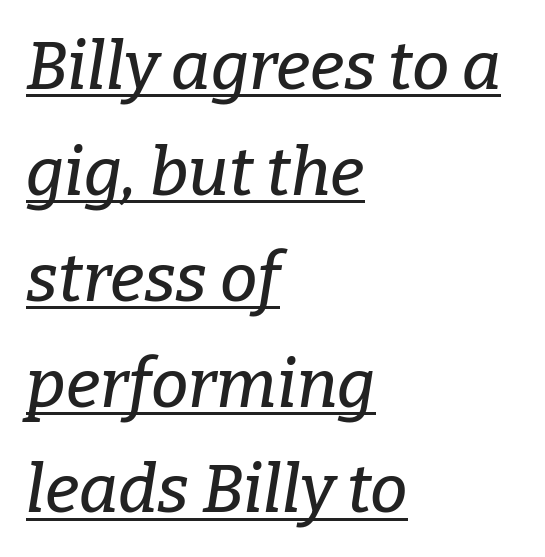
The image shows 67 px serif type, italic (leaning right); set left-aligned, normal line spacing (1.58x), normal letter spacing, underlined; low stroke contrast and a medium x-height.
